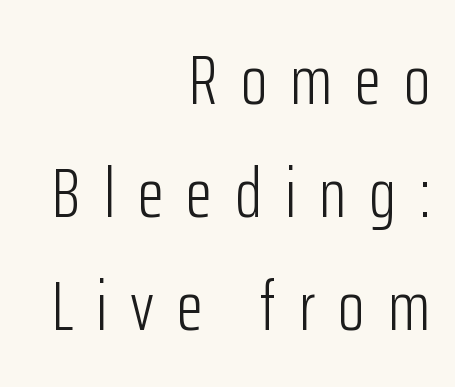
This sample uses a sans-serif face. The strokes carry an ordinary text weight at most. Interline gaps are of average width in this sample. Letters rest on an invisible, unmarked baseline. These lines were composed using upright roman letters. How are the letters spaced? Widely, with obvious added tracking.
